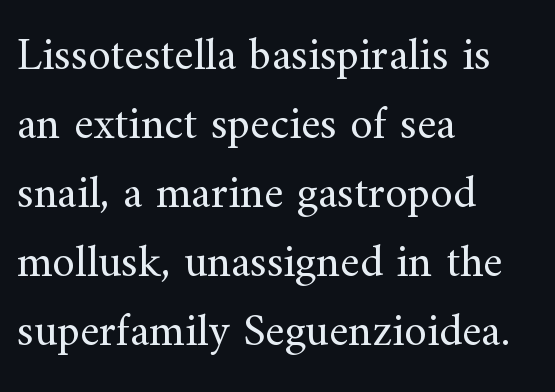
{"serif": "yes", "italic": "no", "bold": "no", "weight": "regular", "width": "normal", "stroke_contrast": "medium", "x_height": "small", "monospaced": "no", "underline": "no", "align": "left", "line_spacing": "normal", "line_spacing_ratio": 1.5, "letter_spacing": "normal", "letter_spacing_em": 0.0, "glyph_px": 46}
